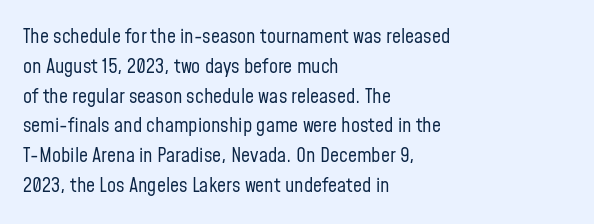
{"italic": "no", "bold": "no", "underline": "no", "align": "left", "line_spacing": "normal", "line_spacing_ratio": 1.49, "letter_spacing": "normal", "letter_spacing_em": 0.0, "glyph_px": 20}
